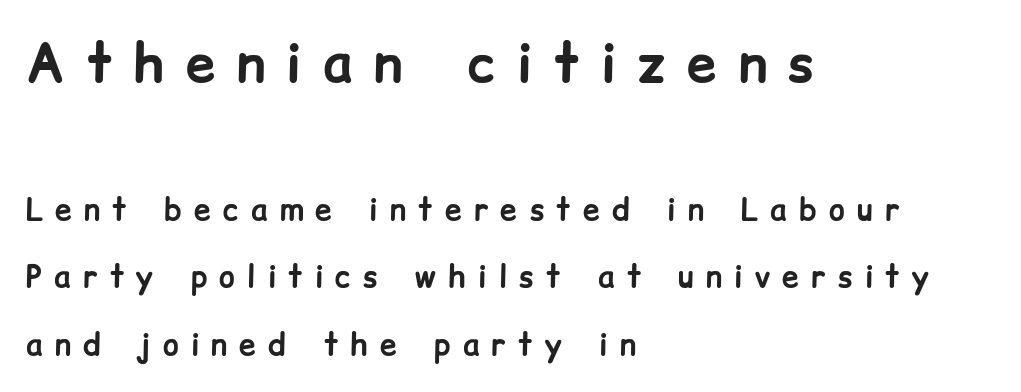
Q: Is the text bold? A: Yes.
Q: Is the text italic (slanted)? A: No, it is upright.
Q: Is the typeface a serif or a sans-serif typeface? A: Sans-serif.
Q: Is the text underlined? A: No.
Q: How is the paragraph aligned? A: Left-aligned.
Q: Is the spacing between letters normal or unusually wide? A: Unusually wide.
Q: Is the spacing between lines tight, normal or loose? A: Loose.
Q: Which block of text is set in a larger size, the first (top) or the second (bottom)? A: The first (top) one.
Q: Width (condensed, normal, or wide)? A: Normal.
Q: Stroke contrast? A: Low.
Q: x-height? A: Medium.
Q: Monospaced? A: No.
